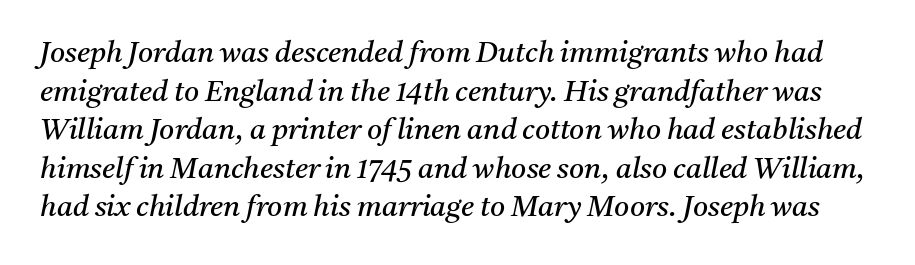
Italic? Definitely — the glyphs are oblique. The cut favours lightness, reaching ordinary text weight at its darkest. The area under the type is left untouched. The gaps between neighbouring characters are ordinary and unremarkable. These lines are composed in type with serifs. A normal amount of white space separates one row of letters from the next.
